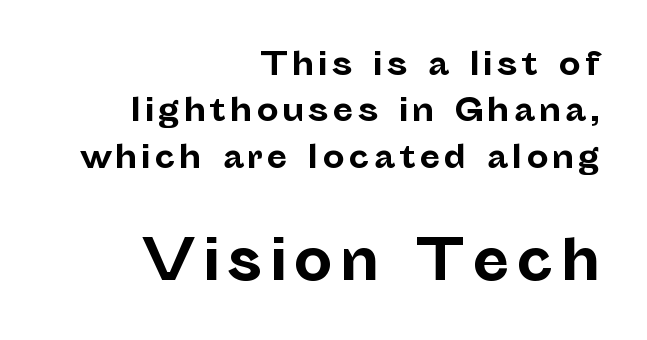
Successive baselines arrive at the customary interval. Posture: vertical. The passage shown is typeset with a sans-serif family. Is this a fixed-width face? No — the glyphs have proportional, varying widths. The second block has been scaled up relative to the first. The font is running at its bold setting.
